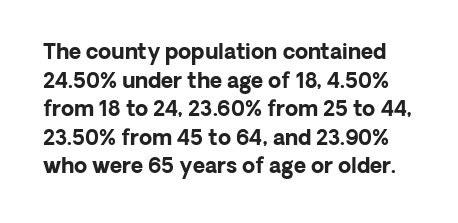
Q: Is the text bold? A: Yes.
Q: Is the text italic (slanted)? A: No, it is upright.
Q: Is the text underlined? A: No.
Q: Is the spacing between letters normal or unusually wide? A: Normal.
Q: Is the spacing between lines tight, normal or loose? A: Normal.
